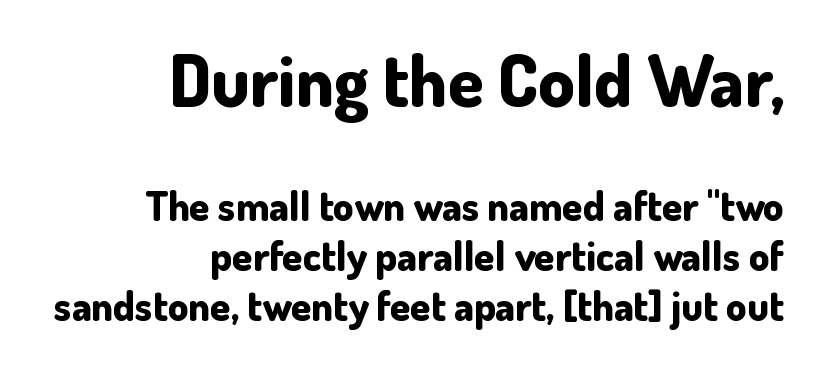
{"serif": "no", "italic": "no", "bold": "yes", "weight": "bold", "width": "normal", "stroke_contrast": "low", "x_height": "small", "monospaced": "no", "underline": "no", "align": "right", "line_spacing_ratio": 1.22, "letter_spacing": "normal", "letter_spacing_em": 0.0, "larger_block": "first", "size_ratio": 1.76, "glyph_px": 72}
